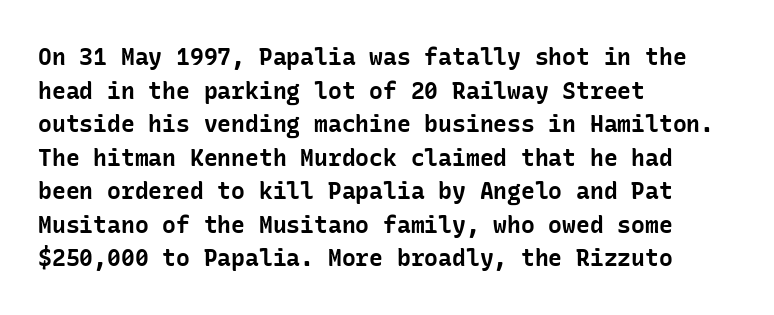
Q: Is the text bold? A: Yes.
Q: Is the text italic (slanted)? A: No, it is upright.
Q: Is the text underlined? A: No.
Q: How is the paragraph aligned? A: Left-aligned.
Q: Is the spacing between letters normal or unusually wide? A: Normal.
Q: Is the spacing between lines tight, normal or loose? A: Normal.
